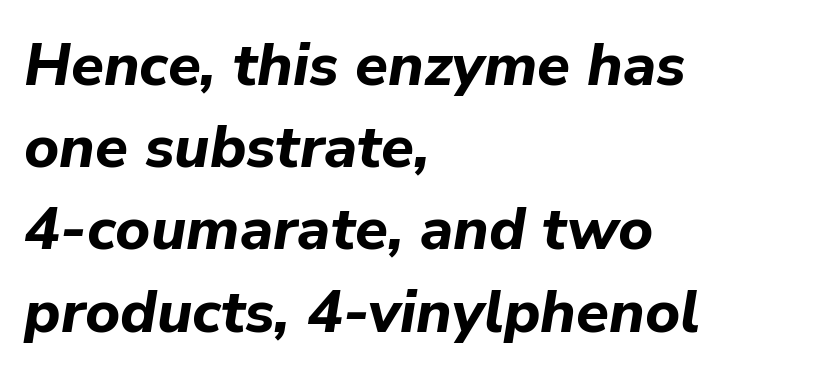
The image shows 60 px bold type, italic (leaning right); set left-aligned, normal line spacing (1.37x), normal letter spacing, not underlined; low stroke contrast and a medium x-height.
